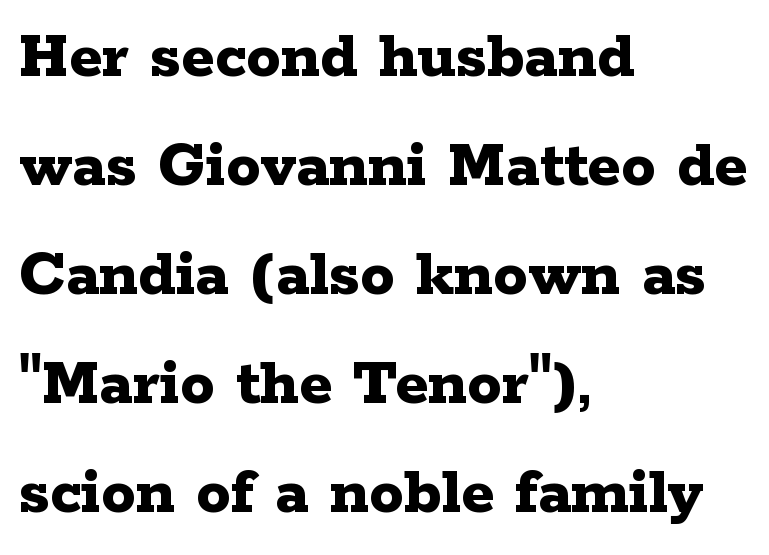
Q: Is the text bold? A: Yes.
Q: Is the text italic (slanted)? A: No, it is upright.
Q: Is the typeface a serif or a sans-serif typeface? A: Serif.
Q: Is the text underlined? A: No.
Q: How is the paragraph aligned? A: Left-aligned.
Q: Is the spacing between letters normal or unusually wide? A: Normal.
Q: Is the spacing between lines tight, normal or loose? A: Normal.
Q: Width (condensed, normal, or wide)? A: Wide.
Q: Stroke contrast? A: Low.
Q: x-height? A: Medium.
Q: Monospaced? A: No.
